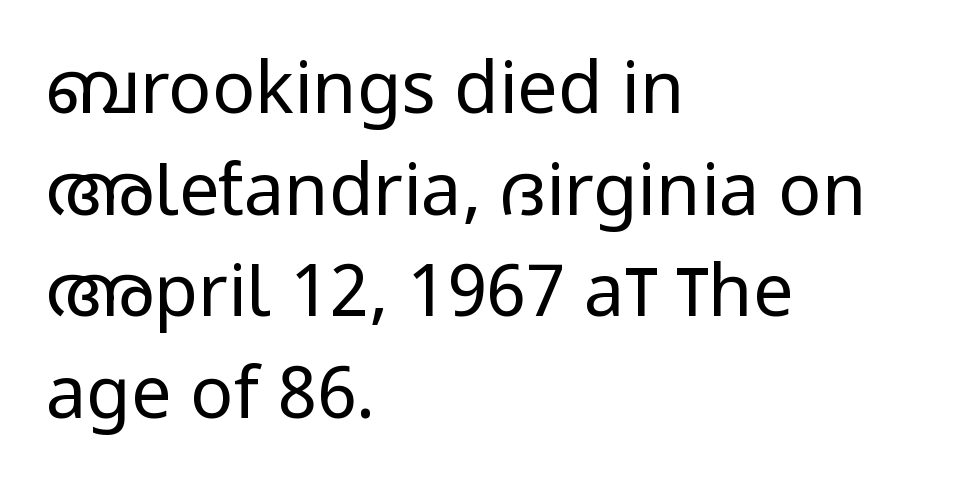
The image shows 72 px regular-weight, condensed sans-serif type, upright; set left-aligned, normal line spacing (1.41x), normal letter spacing, not underlined; low stroke contrast and a large x-height.
